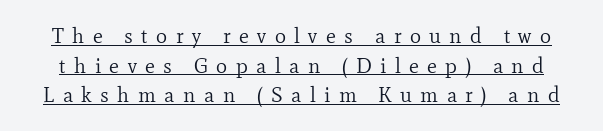
{"italic": "no", "bold": "no", "underline": "yes", "line_spacing": "normal", "line_spacing_ratio": 1.41, "letter_spacing": "wide", "letter_spacing_em": 0.4, "glyph_px": 21}
